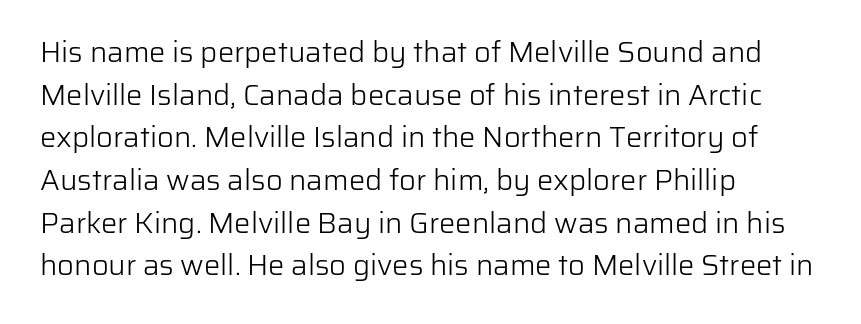
The image shows 29 px light sans-serif type, upright; set left-aligned, normal line spacing (1.47x), normal letter spacing, not underlined; low stroke contrast and a medium x-height.
